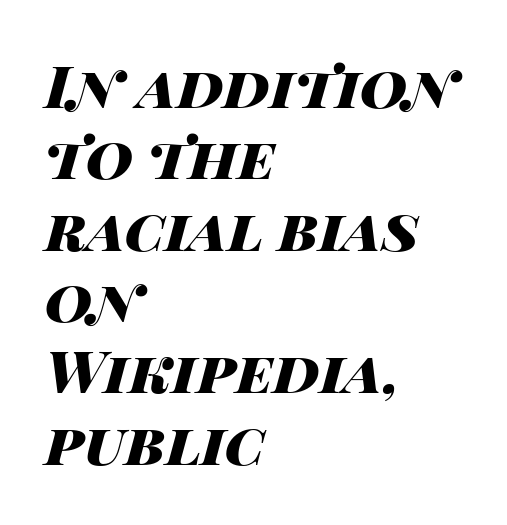
{"italic": "yes", "lean": "right", "slant_degrees": 14, "bold": "yes", "weight": "heavy", "width": "wide", "stroke_contrast": "high", "x_height": "large", "monospaced": "no", "underline": "no", "align": "left", "line_spacing_ratio": 1.23, "letter_spacing": "normal", "letter_spacing_em": 0.0, "glyph_px": 58}
